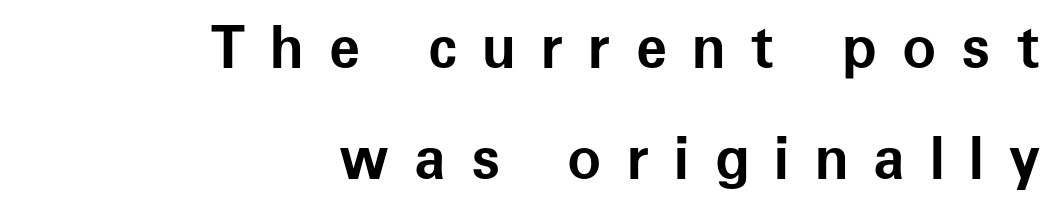
The image shows 57 px bold sans-serif type, upright; set right-aligned, loose line spacing (1.95x), unusually wide letter spacing (+0.44 em), not underlined; low stroke contrast and a medium x-height.
